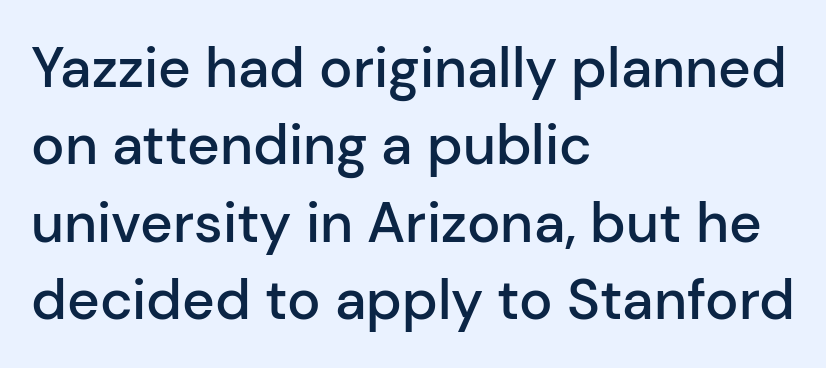
Q: Is the text bold? A: Semi-bold.
Q: Is the text italic (slanted)? A: No, it is upright.
Q: Is the typeface a serif or a sans-serif typeface? A: Sans-serif.
Q: Is the text underlined? A: No.
Q: How is the paragraph aligned? A: Left-aligned.
Q: Is the spacing between letters normal or unusually wide? A: Normal.
Q: Is the spacing between lines tight, normal or loose? A: Normal.
Q: Width (condensed, normal, or wide)? A: Normal.
Q: Stroke contrast? A: Low.
Q: x-height? A: Medium.
Q: Monospaced? A: No.
